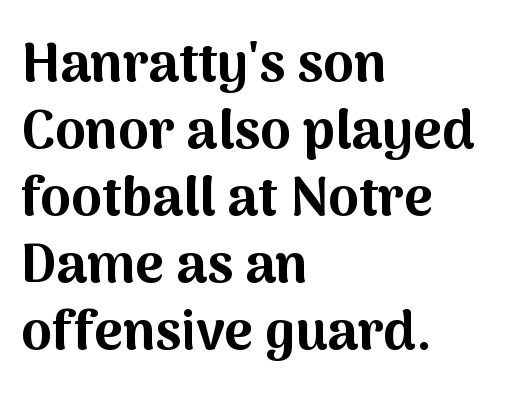
The image shows 55 px bold sans-serif type, upright; set left-aligned, line spacing 1.22x, normal letter spacing, not underlined; medium stroke contrast and a medium x-height.
